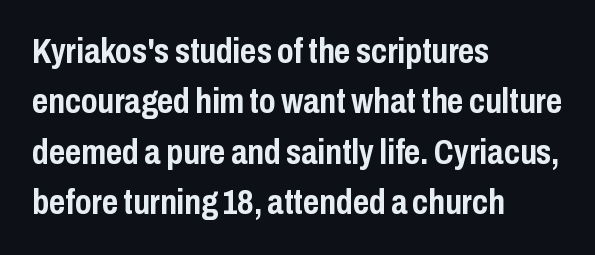
The image shows 35 px semibold, condensed sans-serif type, upright; set left-aligned, normal line spacing (1.44x), normal letter spacing, not underlined; low stroke contrast and a medium x-height.
